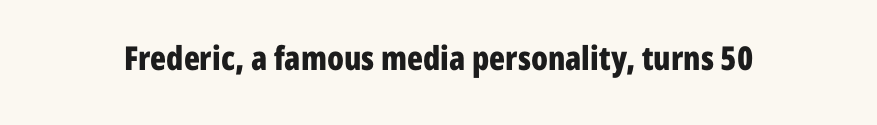
The image shows 33 px bold, condensed sans-serif type, upright; set normal letter spacing, not underlined; low stroke contrast and a medium x-height.
